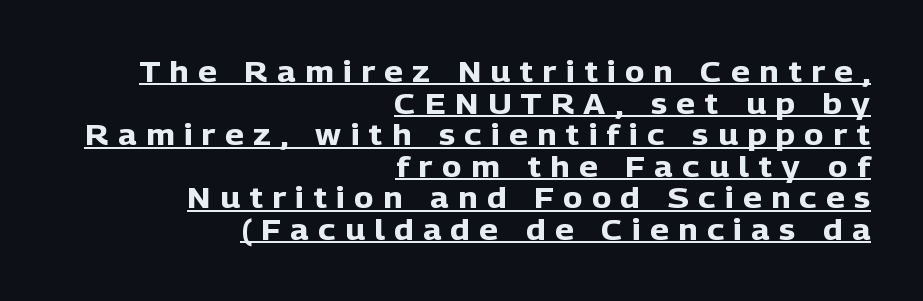
The space between consecutive lines is stingy. This sample uses expanded letter spacing, leaving extra air between glyphs. The words here are underlined. Alignment: flush right. The letters stand straight up with perfectly vertical stems. Varying glyph widths throughout — classic text-font behaviour.
